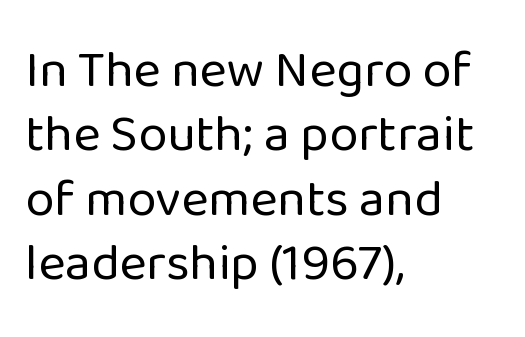
The image shows 52 px regular-weight sans-serif type, upright; set left-aligned, line spacing 1.24x, normal letter spacing, not underlined; low stroke contrast and a medium x-height.
